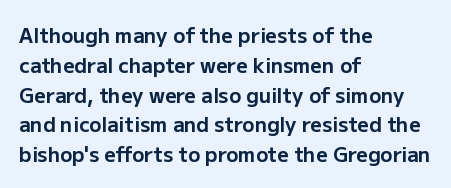
Summary of weight: heavy, a full bold. This sample is left-justified, so line endings fall wherever the words run out. The type sits square on the baseline with zero lean. The lines sit at an ordinary, default distance from one another. A bare baseline throughout the passage. This sample uses plain, unmodified letter spacing.
